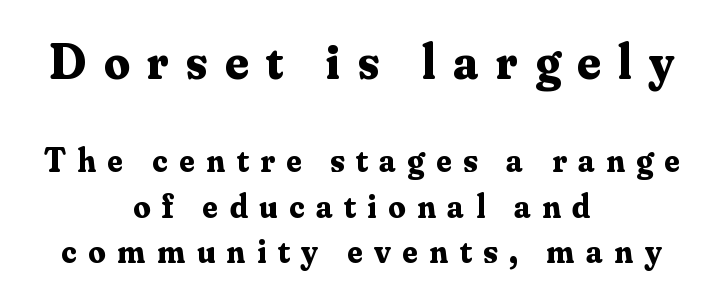
Q: Is the text bold? A: Yes.
Q: Is the text italic (slanted)? A: No, it is upright.
Q: Is the typeface a serif or a sans-serif typeface? A: Serif.
Q: Is the text underlined? A: No.
Q: How is the paragraph aligned? A: Centered.
Q: Is the spacing between letters normal or unusually wide? A: Unusually wide.
Q: Is the spacing between lines tight, normal or loose? A: Normal.
Q: Which block of text is set in a larger size, the first (top) or the second (bottom)? A: The first (top) one.
Q: Width (condensed, normal, or wide)? A: Normal.
Q: Stroke contrast? A: Medium.
Q: x-height? A: Small.
Q: Monospaced? A: No.
